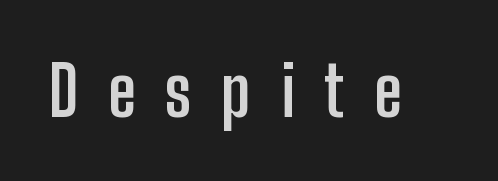
Q: Is the text bold? A: Yes.
Q: Is the text italic (slanted)? A: No, it is upright.
Q: Is the typeface a serif or a sans-serif typeface? A: Sans-serif.
Q: Is the text underlined? A: No.
Q: Is the spacing between letters normal or unusually wide? A: Unusually wide.
Q: Width (condensed, normal, or wide)? A: Condensed.
Q: Stroke contrast? A: Low.
Q: x-height? A: Medium.
Q: Monospaced? A: No.
